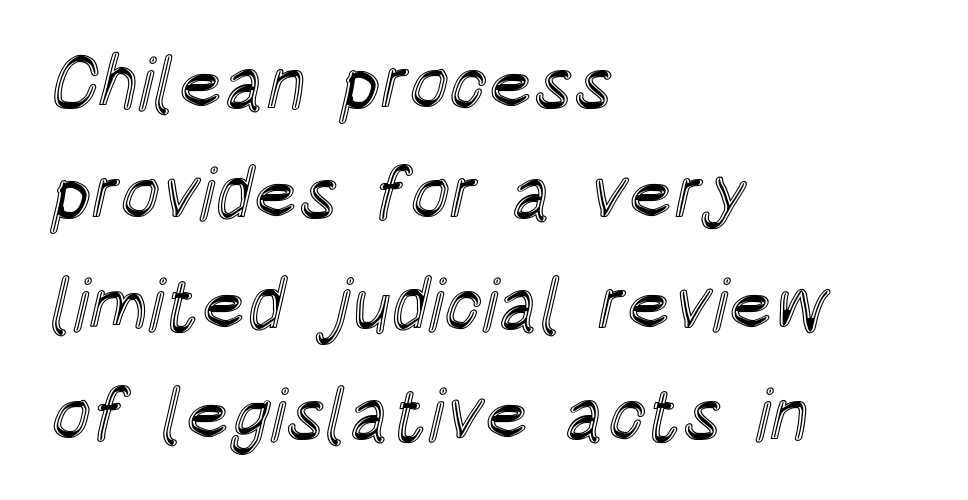
The image shows 74 px condensed type; set left-aligned, normal line spacing (1.49x), normal letter spacing, not underlined; a large x-height.
